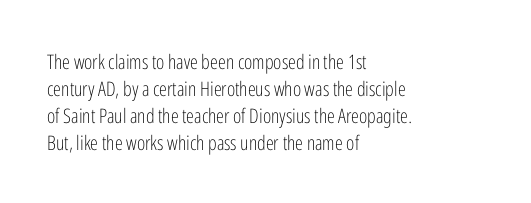
Q: Is the text bold? A: No.
Q: Is the text italic (slanted)? A: No, it is upright.
Q: Is the text underlined? A: No.
Q: How is the paragraph aligned? A: Left-aligned.
Q: Is the spacing between letters normal or unusually wide? A: Normal.
Q: Is the spacing between lines tight, normal or loose? A: Normal.
